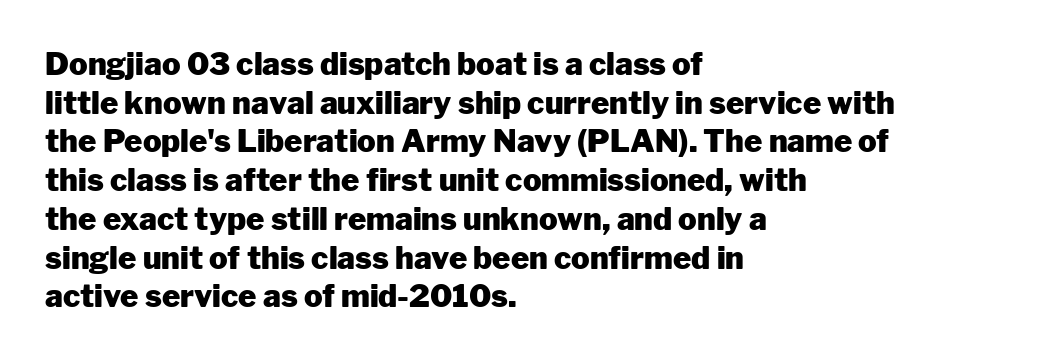
{"serif": "no", "italic": "no", "bold": "yes", "weight": "heavy", "width": "normal", "stroke_contrast": "low", "x_height": "medium", "monospaced": "no", "underline": "no", "align": "left", "line_spacing": "normal", "line_spacing_ratio": 1.25, "letter_spacing": "normal", "letter_spacing_em": 0.0, "glyph_px": 31}
